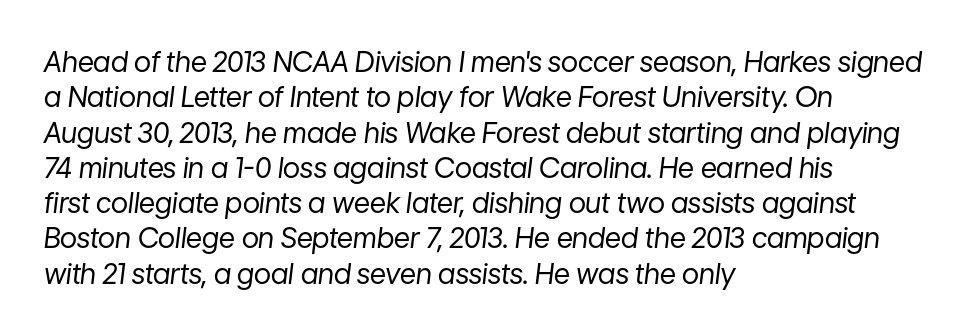
Q: Is the text bold? A: No.
Q: Is the text italic (slanted)? A: Yes, it leans right by about 7 degrees.
Q: Is the text underlined? A: No.
Q: How is the paragraph aligned? A: Left-aligned.
Q: Is the spacing between letters normal or unusually wide? A: Normal.
Q: Is the spacing between lines tight, normal or loose? A: Normal.
Q: Width (condensed, normal, or wide)? A: Normal.
Q: Stroke contrast? A: Low.
Q: x-height? A: Medium.
Q: Monospaced? A: No.
